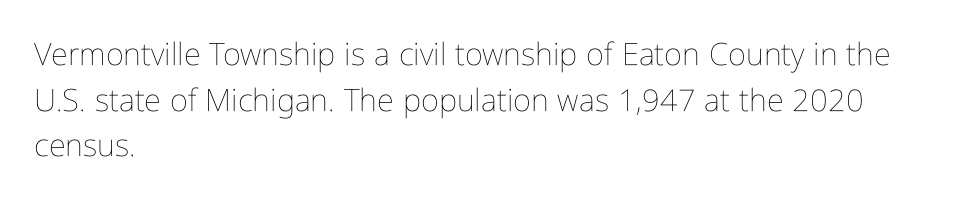
Looks like regular typesetting: each glyph gets only the width it needs. Tracking here is standard; glyphs follow each other at the usual distance. The passage shown is not bold in any degree. Quick note: underline off. The compositor pushed each line to the left boundary. Upright lettering throughout.
